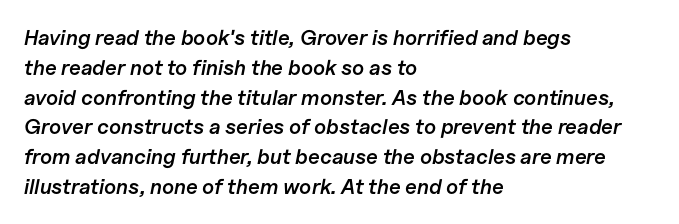
{"italic": "yes", "lean": "right", "slant_degrees": 11, "bold": "semi", "underline": "no", "align": "left", "line_spacing": "normal", "line_spacing_ratio": 1.42, "letter_spacing": "normal", "letter_spacing_em": 0.0, "glyph_px": 21}
